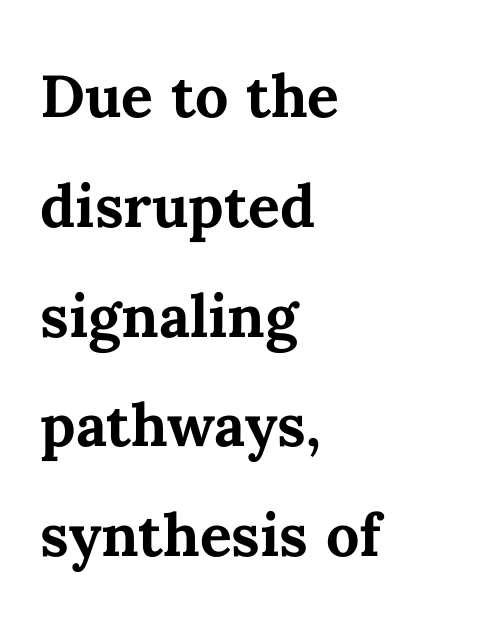
Think of a printed novel: that variable character pitch is what you see here. You can tell it's not italic because the verticals are truly vertical. Weight: bold. Where is the straight margin? On the left. Caption: standard tracking, unaltered. Regular leading.
